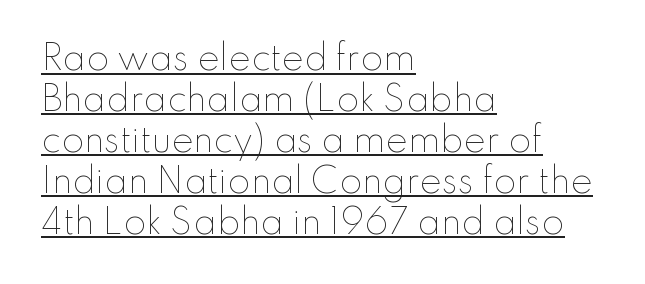
These lines stack with their left ends in a neat column. Underline: present. Observe the ordinary spacing: letters are neighbours, not strangers. In terms of posture, this sample is upright. Heft: none added — not bold. The rendering uses natural spacing where letterforms have individual widths.
